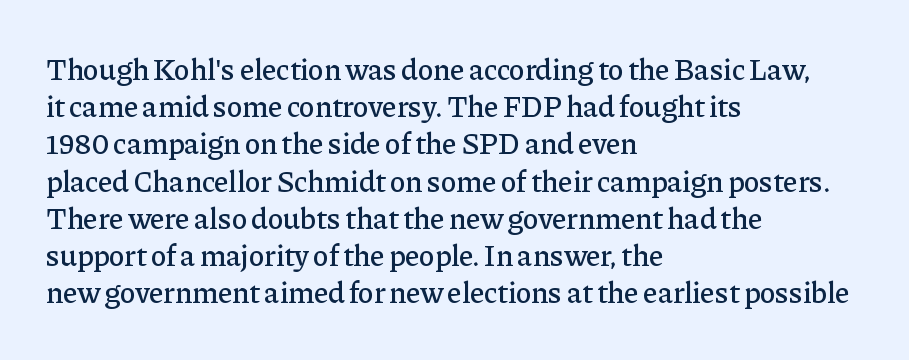
Q: Is the text italic (slanted)? A: No, it is upright.
Q: Is the typeface a serif or a sans-serif typeface? A: Serif.
Q: Is the text underlined? A: No.
Q: How is the paragraph aligned? A: Left-aligned.
Q: Is the spacing between letters normal or unusually wide? A: Normal.
Q: Width (condensed, normal, or wide)? A: Normal.
Q: Stroke contrast? A: Low.
Q: x-height? A: Medium.
Q: Monospaced? A: No.
